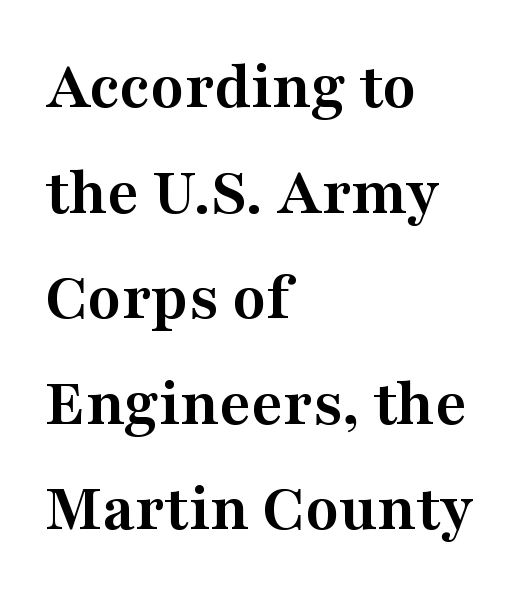
Q: Is the text bold? A: Yes.
Q: Is the text italic (slanted)? A: No, it is upright.
Q: Is the typeface a serif or a sans-serif typeface? A: Serif.
Q: Is the text underlined? A: No.
Q: How is the paragraph aligned? A: Left-aligned.
Q: Is the spacing between letters normal or unusually wide? A: Normal.
Q: Is the spacing between lines tight, normal or loose? A: Normal.
Q: Width (condensed, normal, or wide)? A: Wide.
Q: Stroke contrast? A: Medium.
Q: x-height? A: Medium.
Q: Monospaced? A: No.
